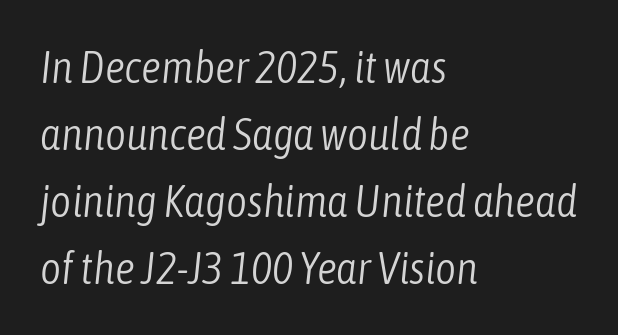
The image shows 45 px light, condensed type, italic (leaning right); set left-aligned, normal line spacing (1.49x), normal letter spacing, not underlined; low stroke contrast and a medium x-height.
